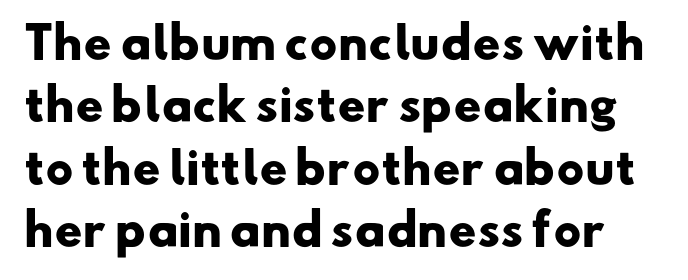
Descender tails drop into unmarked territory. The characters display no serif detailing; their extremities are plain. Does the weight exceed regular? Yes, all the way to bold. Short note: letters normally spaced. A normal amount of white space separates one row of letters from the next.
